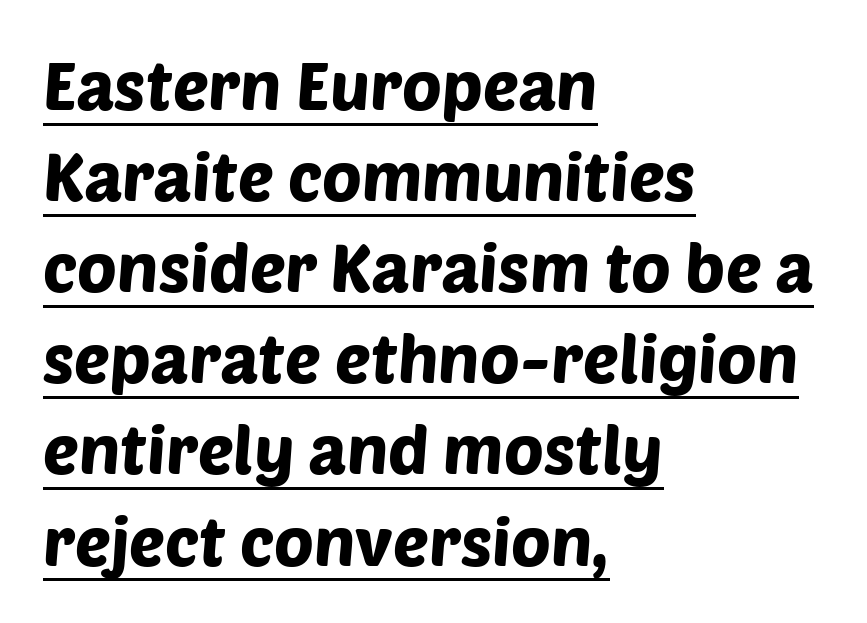
The image shows 67 px sans-serif type; set left-aligned, normal line spacing (1.36x), normal letter spacing, underlined; low stroke contrast and a large x-height.
